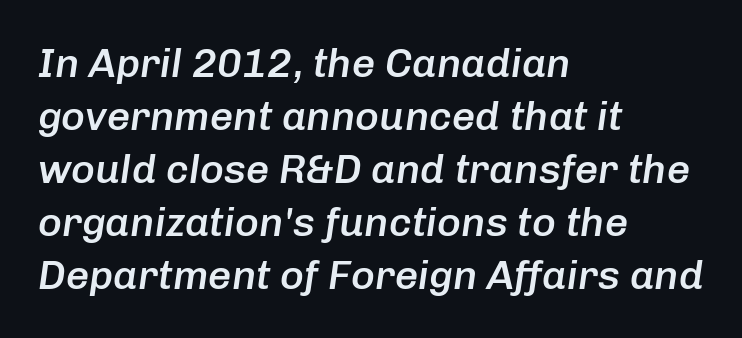
{"italic": "yes", "lean": "right", "slant_degrees": 8, "bold": "semi", "weight": "semibold", "width": "normal", "stroke_contrast": "low", "x_height": "medium", "monospaced": "no", "underline": "no", "align": "left", "line_spacing": "normal", "line_spacing_ratio": 1.29, "letter_spacing": "normal", "letter_spacing_em": 0.0, "glyph_px": 41}
